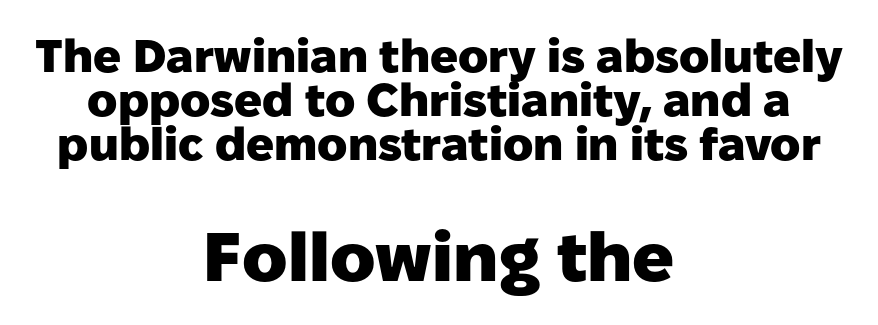
Q: Is the text bold? A: Yes.
Q: Is the text italic (slanted)? A: No, it is upright.
Q: Is the typeface a serif or a sans-serif typeface? A: Sans-serif.
Q: Is the text underlined? A: No.
Q: How is the paragraph aligned? A: Centered.
Q: Is the spacing between letters normal or unusually wide? A: Normal.
Q: Is the spacing between lines tight, normal or loose? A: Tight.
Q: Which block of text is set in a larger size, the first (top) or the second (bottom)? A: The second (bottom) one.
Q: Width (condensed, normal, or wide)? A: Normal.
Q: Stroke contrast? A: Low.
Q: x-height? A: Medium.
Q: Monospaced? A: No.
